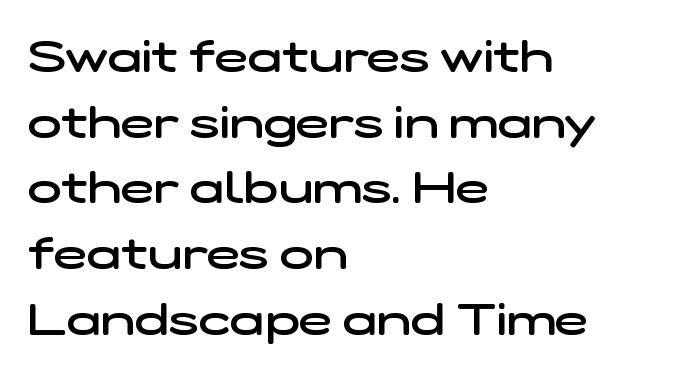
{"serif": "no", "bold": "semi", "weight": "semibold", "width": "wide", "stroke_contrast": "low", "x_height": "medium", "monospaced": "no", "underline": "no", "align": "left", "line_spacing": "normal", "line_spacing_ratio": 1.46, "letter_spacing": "normal", "letter_spacing_em": 0.0, "glyph_px": 45}
